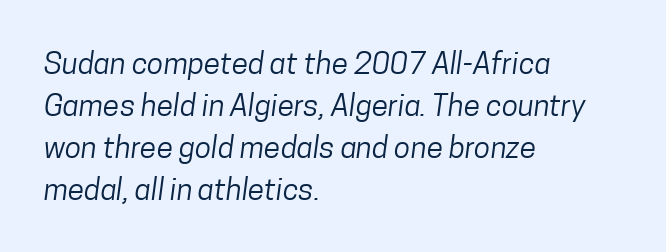
Each letter keeps its own natural width here, so spacing adapts to shape. Unlike a traditional serif, this face leaves its strokes unadorned. Spacing between characters is what you'd get straight out of the box. What's the leading like? Ordinary, nothing unusual. Underlining? Definitely not there. Horizontally, the lines are justified to the leading edge only.
